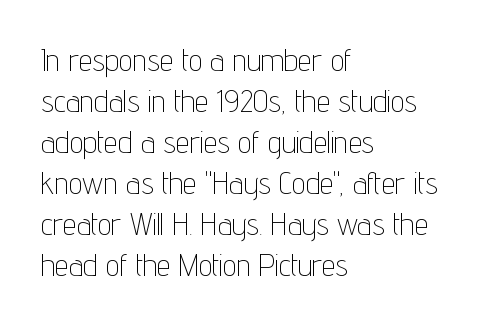
{"serif": "no", "italic": "no", "bold": "no", "weight": "thin", "width": "condensed", "stroke_contrast": "low", "x_height": "medium", "monospaced": "no", "underline": "no", "align": "left", "line_spacing": "normal", "line_spacing_ratio": 1.32, "letter_spacing": "normal", "letter_spacing_em": 0.0, "glyph_px": 31}
